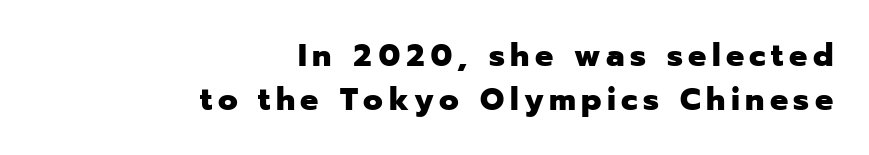
The string is rendered with underlining switched off. The letters stand upright; this is a roman face. The letters advance in unequal steps, a hallmark of proportional type. Horizontally, the lines are justified to the trailing edge only. Serif or sans? Sans — the stroke terminals are bare. Evenly set lines give the paragraph a standard silhouette.
